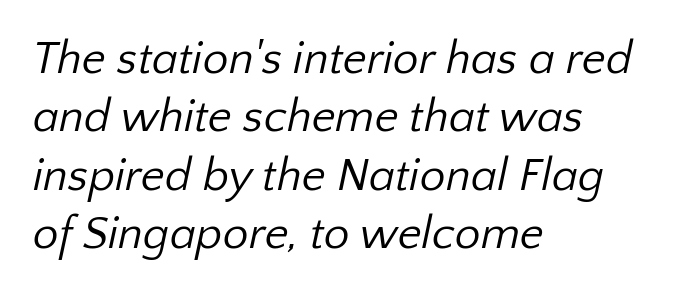
{"serif": "no", "bold": "no", "weight": "regular", "width": "normal", "stroke_contrast": "low", "x_height": "medium", "monospaced": "no", "underline": "no", "align": "left", "line_spacing": "normal", "line_spacing_ratio": 1.27, "letter_spacing": "normal", "letter_spacing_em": 0.0, "glyph_px": 46}
